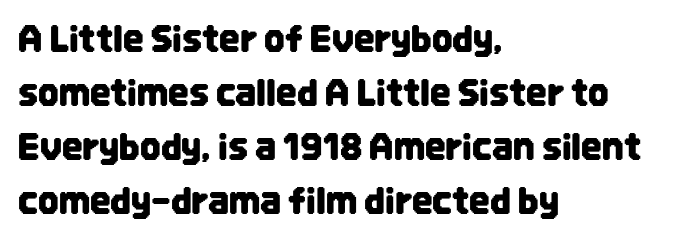
Q: Is the text italic (slanted)? A: No, it is upright.
Q: Is the typeface a serif or a sans-serif typeface? A: Sans-serif.
Q: Is the text underlined? A: No.
Q: How is the paragraph aligned? A: Left-aligned.
Q: Is the spacing between letters normal or unusually wide? A: Normal.
Q: Is the spacing between lines tight, normal or loose? A: Normal.
Q: Width (condensed, normal, or wide)? A: Condensed.
Q: Stroke contrast? A: Low.
Q: x-height? A: Large.
Q: Monospaced? A: No.
